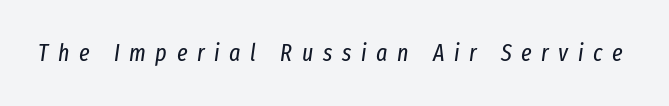
The image shows 24 px text type, italic (leaning right); set unusually wide letter spacing (+0.4 em), not underlined.
